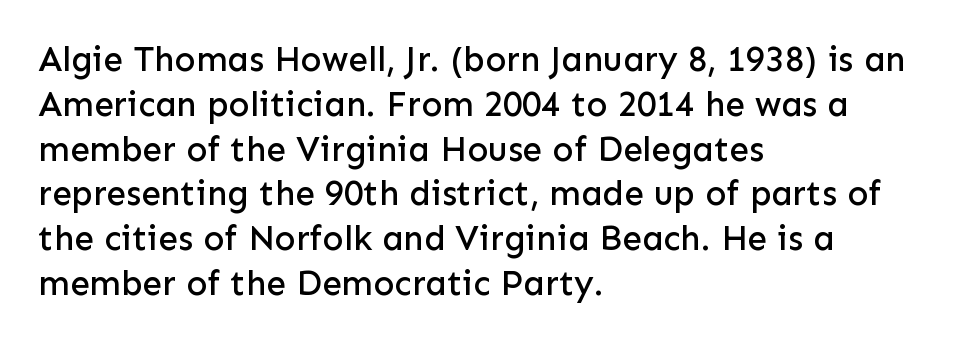
Posture: vertical. Tracking here is standard; glyphs follow each other at the usual distance. Are there feet on the stems? There aren't — it's a sans. Note the varied advance widths — an 'i' is clearly narrower than an 'm'.
